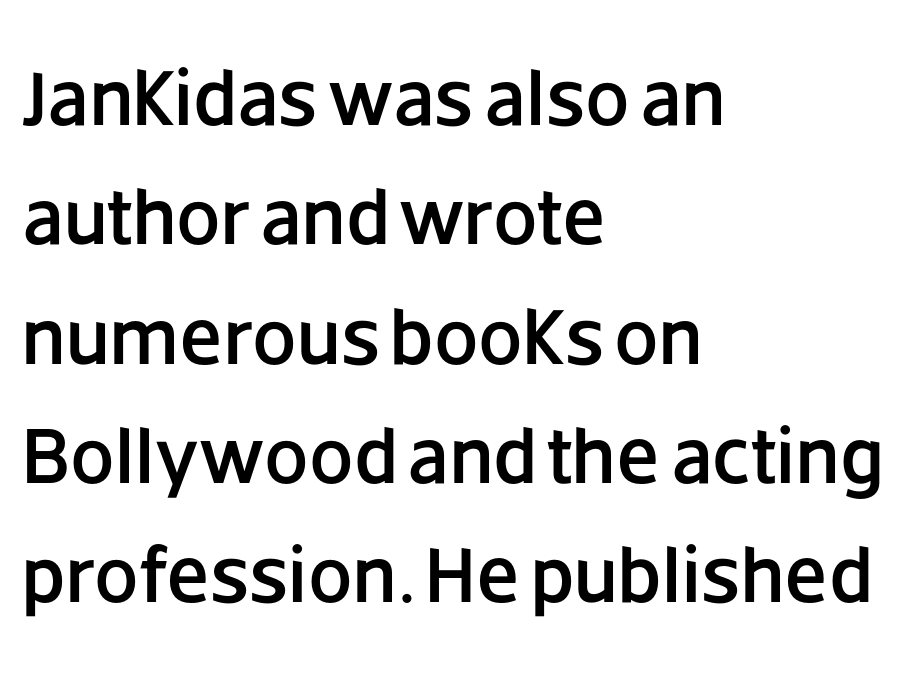
The text was rendered using a sans face with plain stroke endings. These lines stack with their left ends in a neat column. The specimen omits any rule beneath the text block's lines. The rendering uses natural spacing where letterforms have individual widths.
